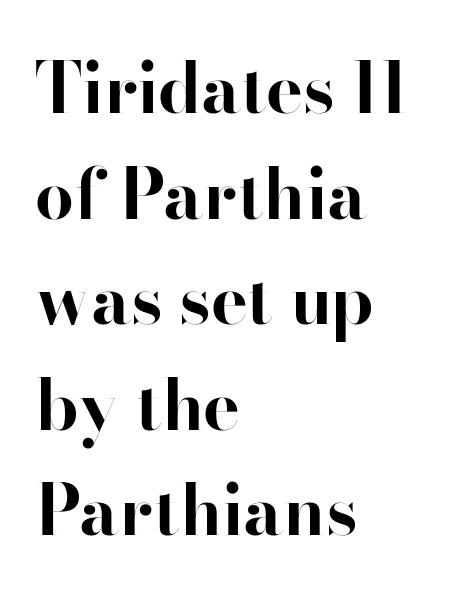
The image shows 69 px bold sans-serif type, upright; set left-aligned, normal line spacing (1.53x), normal letter spacing, not underlined; high stroke contrast and a small x-height.
